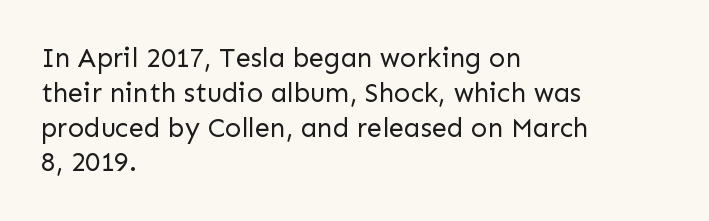
Q: Is the text bold? A: No.
Q: Is the text italic (slanted)? A: No, it is upright.
Q: Is the text underlined? A: No.
Q: How is the paragraph aligned? A: Left-aligned.
Q: Is the spacing between letters normal or unusually wide? A: Normal.
Q: Is the spacing between lines tight, normal or loose? A: Normal.
